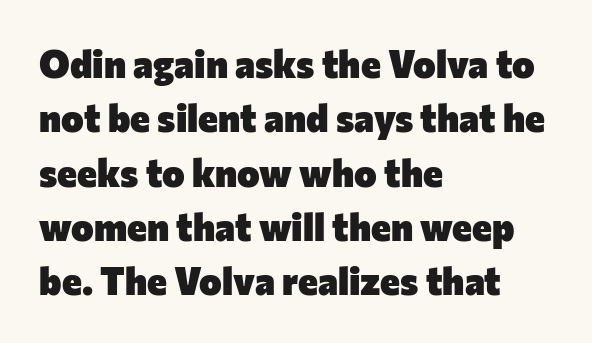
Q: Is the text bold? A: Yes.
Q: Is the text italic (slanted)? A: No, it is upright.
Q: Is the typeface a serif or a sans-serif typeface? A: Sans-serif.
Q: Is the text underlined? A: No.
Q: How is the paragraph aligned? A: Left-aligned.
Q: Is the spacing between letters normal or unusually wide? A: Normal.
Q: Is the spacing between lines tight, normal or loose? A: Normal.
Q: Width (condensed, normal, or wide)? A: Normal.
Q: Stroke contrast? A: Low.
Q: x-height? A: Medium.
Q: Monospaced? A: No.
